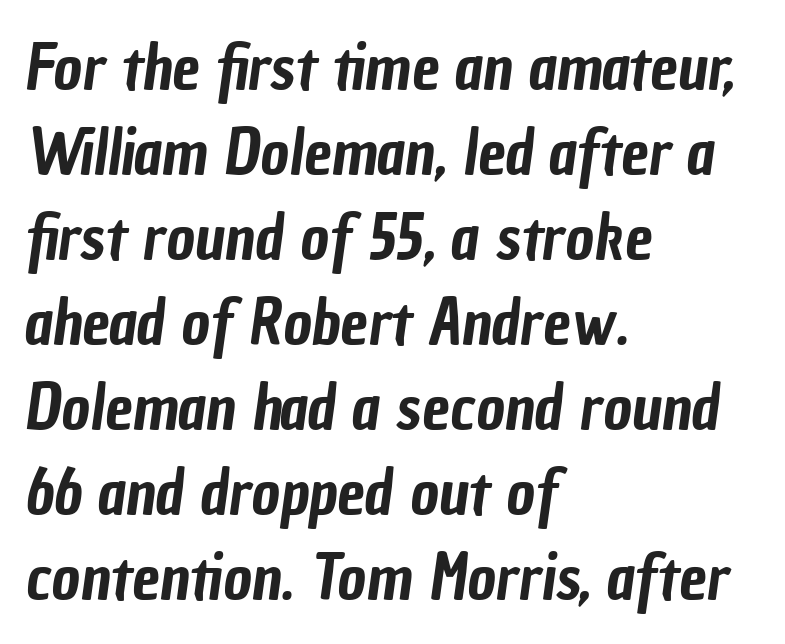
Q: Is the typeface a serif or a sans-serif typeface? A: Sans-serif.
Q: Is the text underlined? A: No.
Q: How is the paragraph aligned? A: Left-aligned.
Q: Is the spacing between letters normal or unusually wide? A: Normal.
Q: Is the spacing between lines tight, normal or loose? A: Normal.
Q: Width (condensed, normal, or wide)? A: Condensed.
Q: Stroke contrast? A: Low.
Q: x-height? A: Medium.
Q: Monospaced? A: No.
